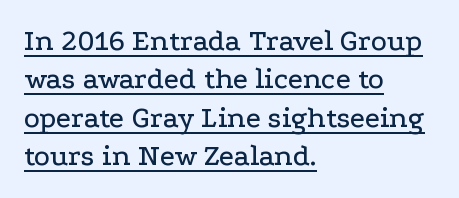
Q: Is the text italic (slanted)? A: No, it is upright.
Q: Is the typeface a serif or a sans-serif typeface? A: Serif.
Q: Is the text underlined? A: Yes.
Q: How is the paragraph aligned? A: Left-aligned.
Q: Is the spacing between letters normal or unusually wide? A: Normal.
Q: Is the spacing between lines tight, normal or loose? A: Normal.
Q: Width (condensed, normal, or wide)? A: Wide.
Q: Stroke contrast? A: Low.
Q: x-height? A: Medium.
Q: Monospaced? A: No.
